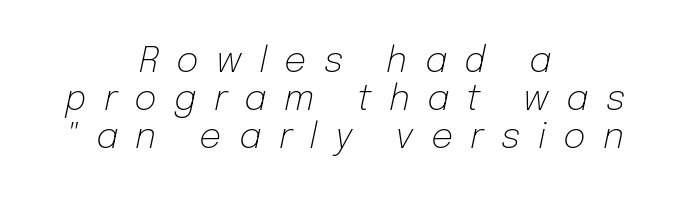
{"italic": "yes", "lean": "right", "slant_degrees": 12, "bold": "no", "weight": "light", "width": "normal", "stroke_contrast": "low", "x_height": "medium", "monospaced": "no", "underline": "no", "align": "center", "line_spacing": "tight", "line_spacing_ratio": 1.09, "letter_spacing": "wide", "letter_spacing_em": 0.49, "glyph_px": 35}
